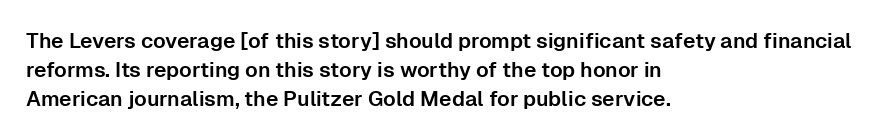
Q: Is the text italic (slanted)? A: No, it is upright.
Q: Is the text underlined? A: No.
Q: How is the paragraph aligned? A: Left-aligned.
Q: Is the spacing between letters normal or unusually wide? A: Normal.
Q: Is the spacing between lines tight, normal or loose? A: Normal.
